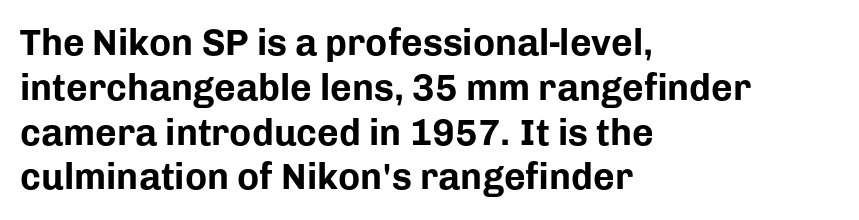
{"serif": "no", "italic": "no", "bold": "yes", "weight": "bold", "width": "normal", "stroke_contrast": "low", "x_height": "medium", "monospaced": "no", "underline": "no", "align": "left", "line_spacing_ratio": 1.21, "letter_spacing": "normal", "letter_spacing_em": 0.0, "glyph_px": 37}
